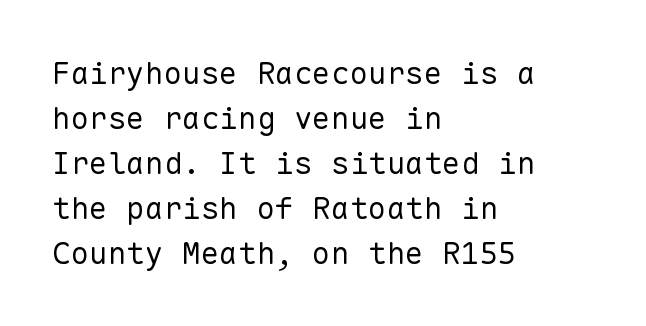
The image shows 31 px regular-weight sans-serif type, upright, monospaced; set left-aligned, normal line spacing (1.45x), normal letter spacing, not underlined; low stroke contrast and a medium x-height.
